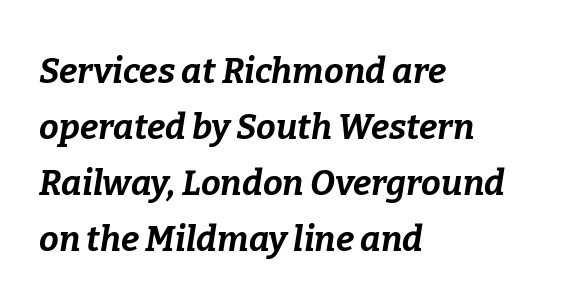
The image shows 35 px bold type, italic (leaning right); set left-aligned, normal line spacing (1.6x), normal letter spacing, not underlined; low stroke contrast and a medium x-height.
